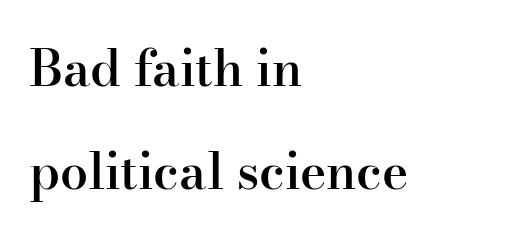
The image shows 50 px semibold serif type, upright; set left-aligned, loose line spacing (2.06x), normal letter spacing, not underlined; high stroke contrast and a small x-height.
